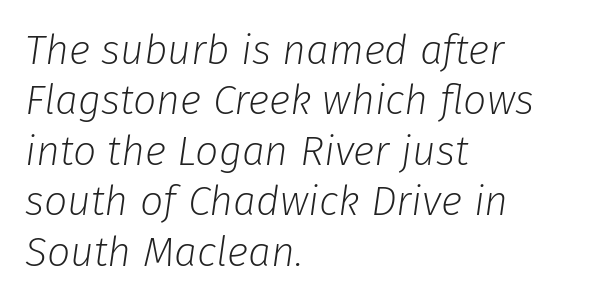
The image shows 41 px light type, italic (leaning right); set left-aligned, line spacing 1.23x, normal letter spacing, not underlined; low stroke contrast and a medium x-height.
